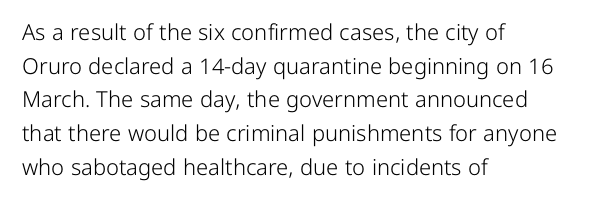
The image shows 22 px text type, upright; set left-aligned, normal line spacing (1.53x), normal letter spacing, not underlined.
